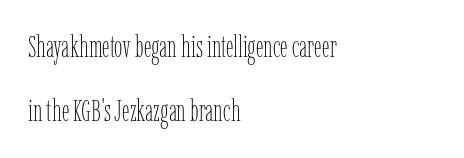
Nope, not italic — everything's standing straight. Each stroke keeps to a modest, everyday thickness or less. Clear beneath every line of the passage. Nothing unusual about the tracking: characters are spaced as the font intends.
